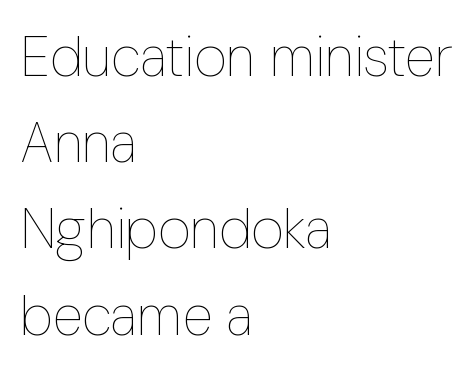
{"italic": "no", "bold": "no", "weight": "thin", "width": "condensed", "stroke_contrast": "low", "x_height": "medium", "monospaced": "no", "underline": "no", "align": "left", "line_spacing": "normal", "line_spacing_ratio": 1.54, "letter_spacing": "normal", "letter_spacing_em": 0.0, "glyph_px": 56}
